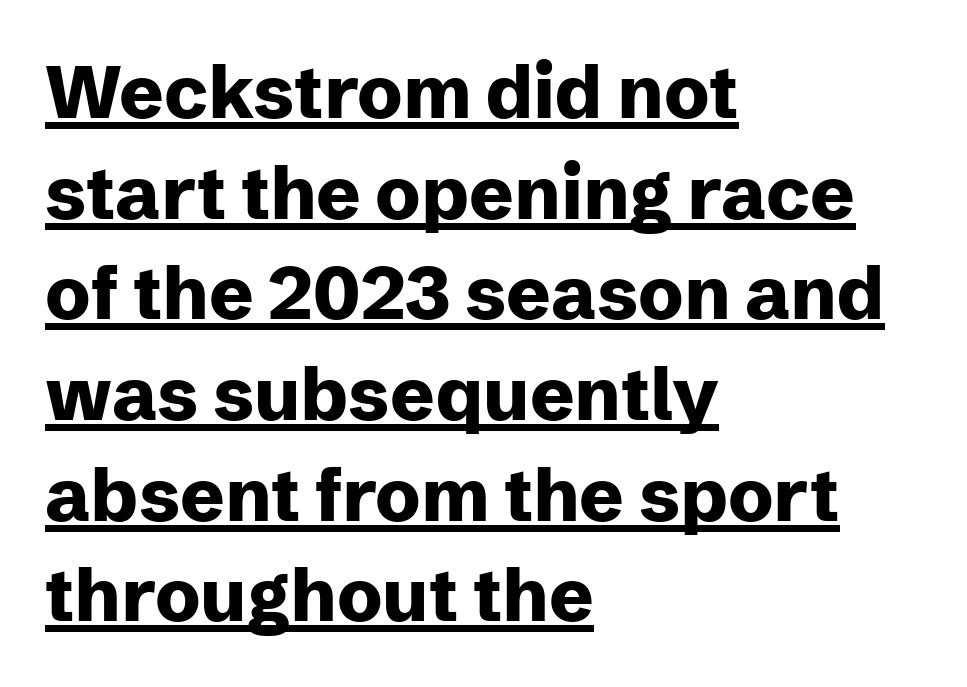
{"serif": "no", "italic": "no", "bold": "yes", "weight": "heavy", "width": "normal", "stroke_contrast": "low", "x_height": "medium", "monospaced": "no", "underline": "yes", "align": "left", "line_spacing": "normal", "line_spacing_ratio": 1.36, "letter_spacing": "normal", "letter_spacing_em": 0.0, "glyph_px": 74}
